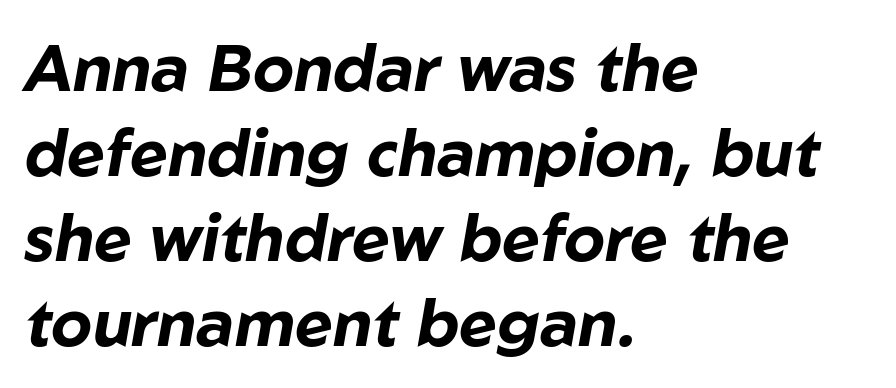
Q: Is the text bold? A: Yes.
Q: Is the text italic (slanted)? A: Yes, it leans right by about 10 degrees.
Q: Is the text underlined? A: No.
Q: How is the paragraph aligned? A: Left-aligned.
Q: Is the spacing between letters normal or unusually wide? A: Normal.
Q: Is the spacing between lines tight, normal or loose? A: Normal.
Q: Width (condensed, normal, or wide)? A: Normal.
Q: Stroke contrast? A: Low.
Q: x-height? A: Medium.
Q: Monospaced? A: No.
